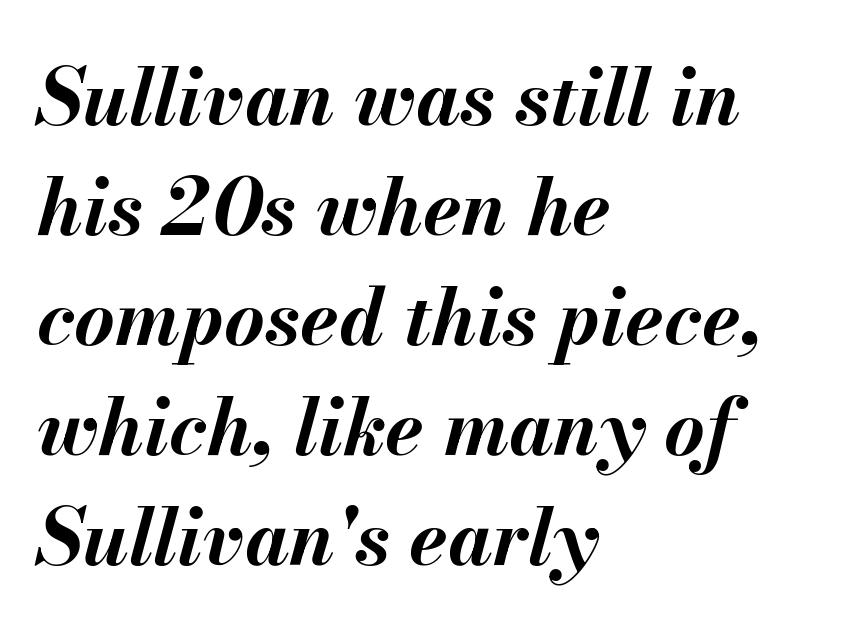
{"italic": "yes", "lean": "right", "slant_degrees": 13, "bold": "yes", "weight": "bold", "width": "normal", "stroke_contrast": "medium", "x_height": "small", "monospaced": "no", "underline": "no", "align": "left", "line_spacing": "normal", "line_spacing_ratio": 1.41, "letter_spacing": "normal", "letter_spacing_em": 0.0, "glyph_px": 78}
